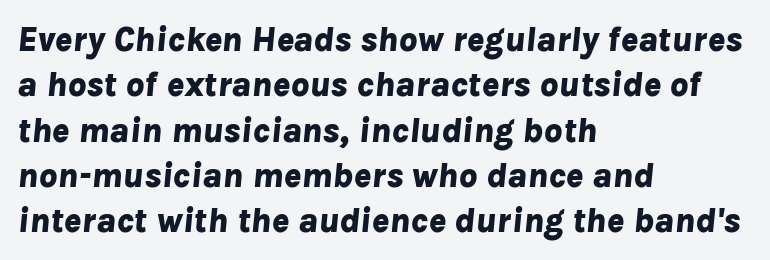
Q: Is the text bold? A: Yes.
Q: Is the text italic (slanted)? A: Yes, it leans right by about 8 degrees.
Q: Is the text underlined? A: No.
Q: How is the paragraph aligned? A: Left-aligned.
Q: Is the spacing between letters normal or unusually wide? A: Normal.
Q: Is the spacing between lines tight, normal or loose? A: Normal.
Q: Width (condensed, normal, or wide)? A: Normal.
Q: Stroke contrast? A: Low.
Q: x-height? A: Medium.
Q: Monospaced? A: No.
